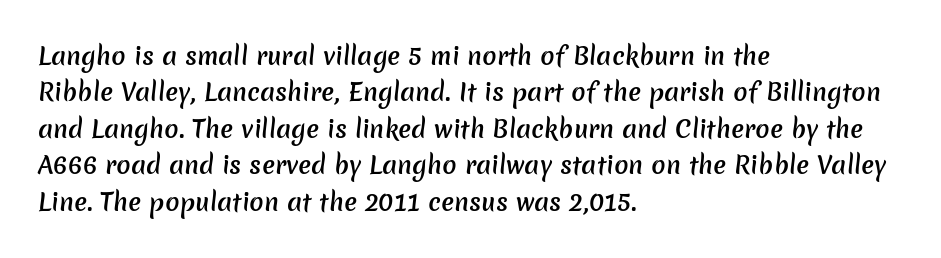
The image shows 24 px text type; set left-aligned, normal line spacing (1.52x), normal letter spacing, not underlined.
